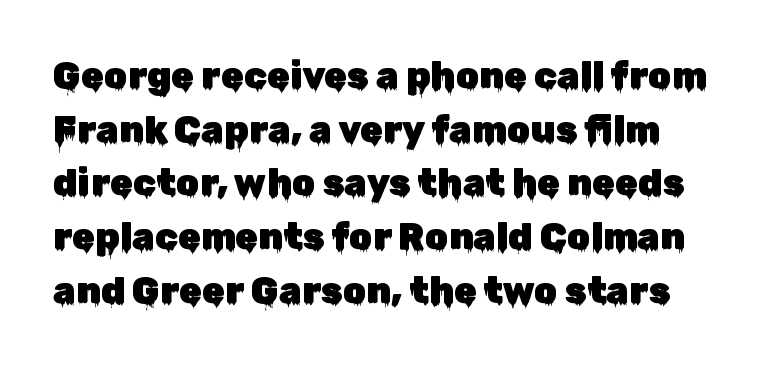
Q: Is the text italic (slanted)? A: No, it is upright.
Q: Is the typeface a serif or a sans-serif typeface? A: Sans-serif.
Q: Is the text underlined? A: No.
Q: Is the spacing between letters normal or unusually wide? A: Normal.
Q: Is the spacing between lines tight, normal or loose? A: Normal.
Q: Width (condensed, normal, or wide)? A: Normal.
Q: Stroke contrast? A: Low.
Q: x-height? A: Medium.
Q: Monospaced? A: No.
